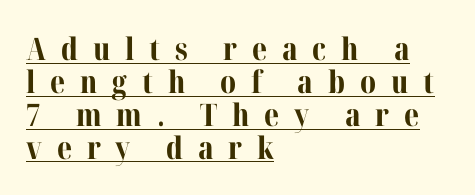
{"serif": "yes", "italic": "no", "bold": "yes", "weight": "bold", "width": "normal", "stroke_contrast": "medium", "x_height": "medium", "monospaced": "no", "underline": "yes", "align": "left", "line_spacing": "tight", "line_spacing_ratio": 1.06, "letter_spacing": "wide", "letter_spacing_em": 0.48, "glyph_px": 31}
